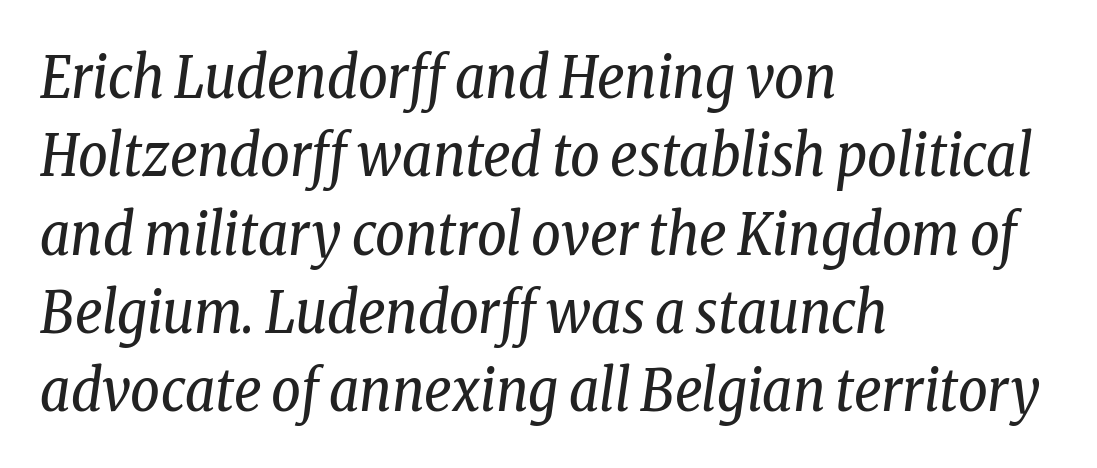
Looks like regular typesetting: each glyph gets only the width it needs. The rag falls on the right side of this text block. Compared with typical body copy, the letter spacing here is the same. Does the leading feel generous? No, just average. Anything drawn beneath the words? Only blank space. The letters look calm and open, with moderate or lighter stems.
